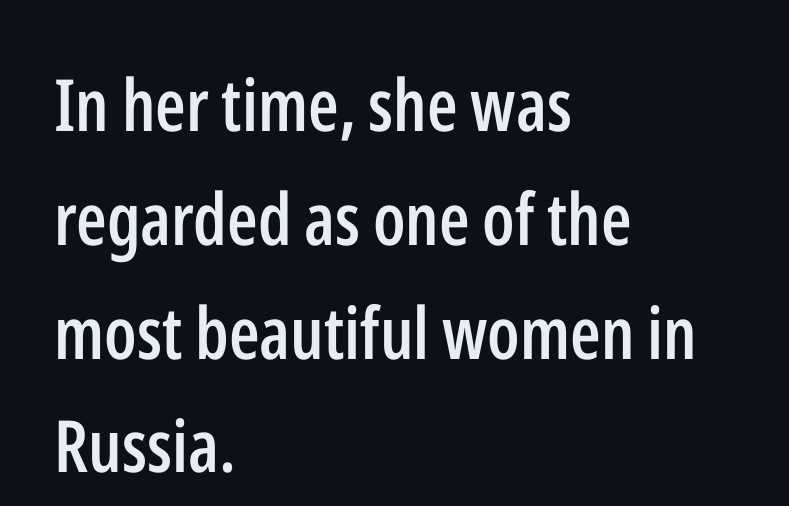
Q: Is the text bold? A: Semi-bold.
Q: Is the text italic (slanted)? A: No, it is upright.
Q: Is the typeface a serif or a sans-serif typeface? A: Sans-serif.
Q: Is the text underlined? A: No.
Q: How is the paragraph aligned? A: Left-aligned.
Q: Is the spacing between letters normal or unusually wide? A: Normal.
Q: Is the spacing between lines tight, normal or loose? A: Normal.
Q: Width (condensed, normal, or wide)? A: Condensed.
Q: Stroke contrast? A: Low.
Q: x-height? A: Medium.
Q: Monospaced? A: No.
